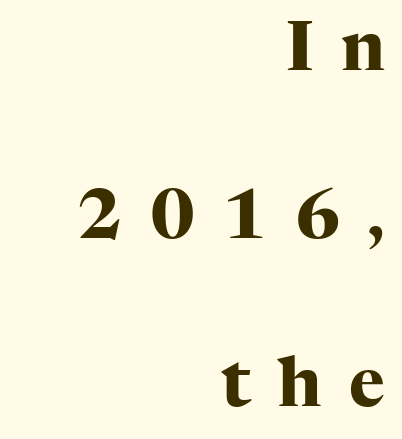
The image shows 68 px heavy serif type, upright; set right-aligned, loose line spacing (2.47x), unusually wide letter spacing (+0.4 em), not underlined; high stroke contrast and a medium x-height.
